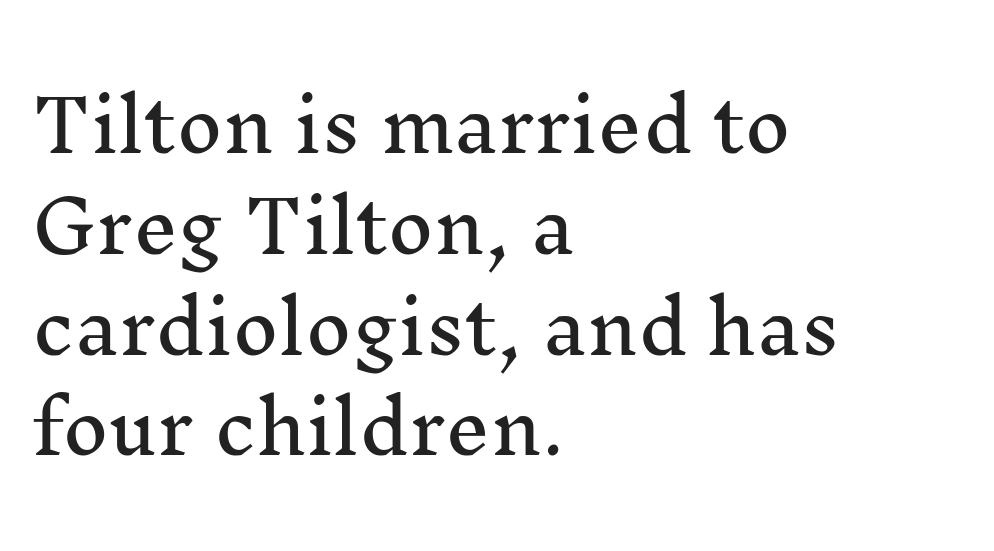
The image shows 71 px serif type, upright; set left-aligned, normal line spacing (1.42x), normal letter spacing, not underlined; medium stroke contrast and a medium x-height.
